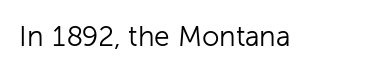
The image shows 28 px light sans-serif type, upright; set normal letter spacing, not underlined; low stroke contrast and a medium x-height.
